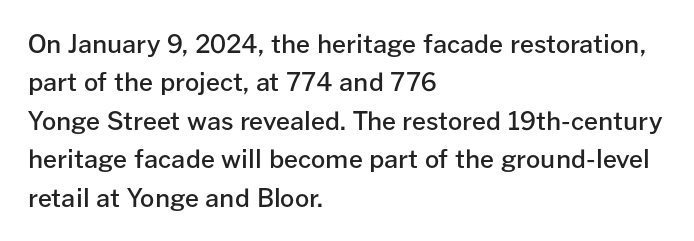
Has an underline been added? It has not. A typesetter would mark this as roman, not italic. The passage shown has conventional tracking throughout. The rows are spaced the way most documents space them. Each line starts at the same left margin while the right side varies. The font is running at a semibold setting, under full bold.
